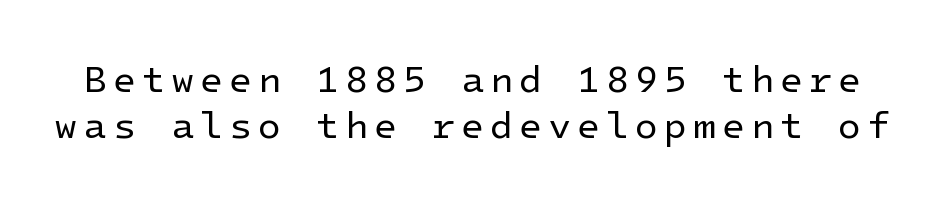
{"serif": "no", "italic": "no", "bold": "no", "weight": "regular", "width": "normal", "stroke_contrast": "low", "x_height": "medium", "underline": "no", "line_spacing_ratio": 1.2, "glyph_px": 38}
